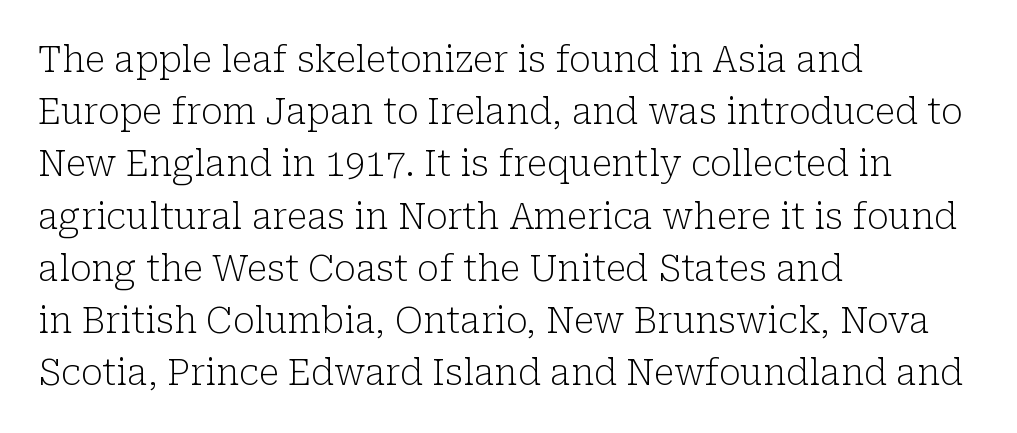
The image shows 36 px light serif type, upright; set left-aligned, normal line spacing (1.45x), normal letter spacing, not underlined; low stroke contrast and a medium x-height.
